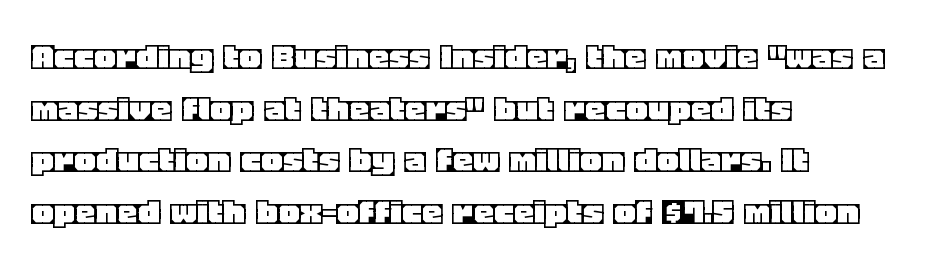
How would I describe the line gaps? Plain and ordinary. Words float on clear page, feet unadorned. The typography opts for an upright posture over an oblique one. The letters sit at their default tracking, neither squeezed nor spread. Here the designer chose a conventional face with non-uniform glyph widths. Compared with a centered layout, this one pins lines to the left instead.
